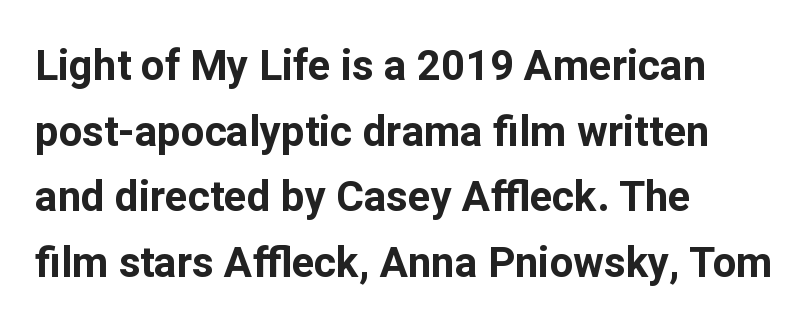
The image shows 42 px bold sans-serif type, upright; set left-aligned, normal line spacing (1.56x), normal letter spacing, not underlined; low stroke contrast and a medium x-height.
